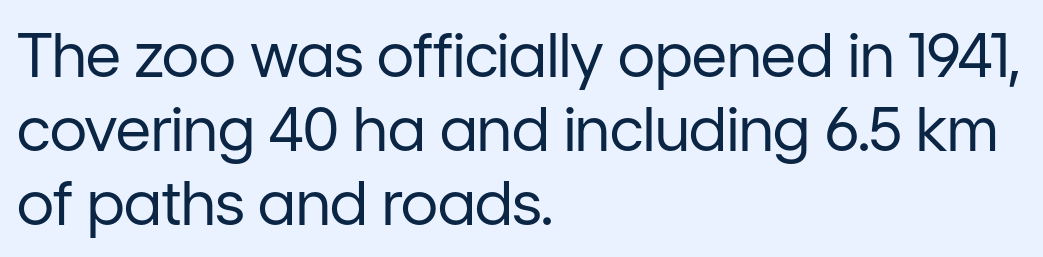
{"serif": "no", "italic": "no", "bold": "no", "weight": "regular", "width": "normal", "stroke_contrast": "low", "x_height": "medium", "monospaced": "no", "underline": "no", "align": "left", "line_spacing_ratio": 1.21, "letter_spacing": "normal", "letter_spacing_em": 0.0, "glyph_px": 61}
